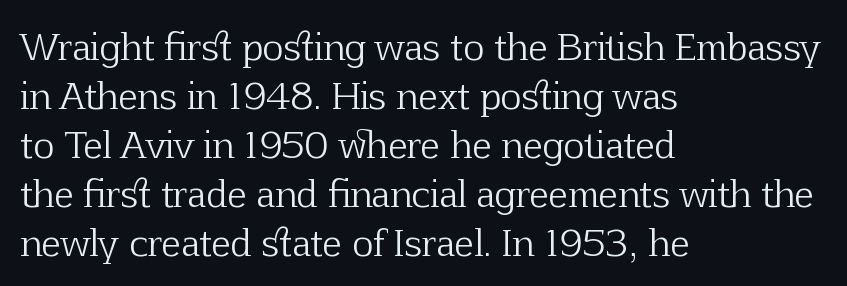
The image shows 36 px light serif type, upright; set left-aligned, normal line spacing (1.36x), normal letter spacing, not underlined; low stroke contrast and a medium x-height.
